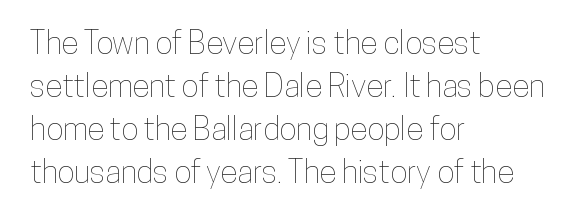
The rows are spaced the way most documents space them. The gaps between neighbouring characters are ordinary and unremarkable. The rendering uses natural spacing where letterforms have individual widths. Is there any slant? The stems are plumb. A clean baseline with only descenders dipping below it.
